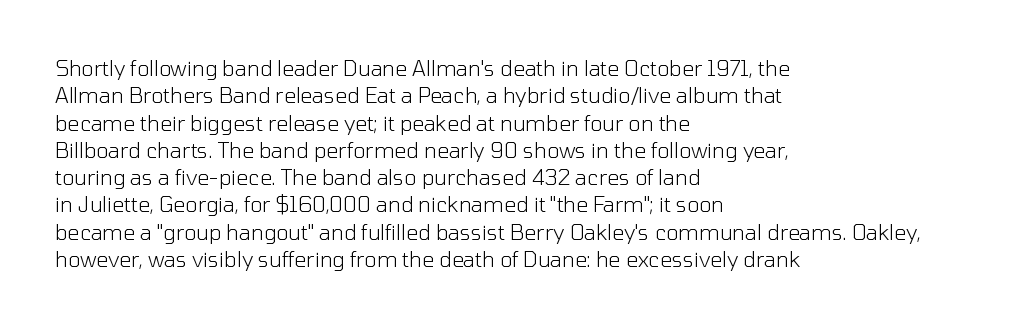
The image shows 21 px text type, upright; set left-aligned, normal line spacing (1.3x), normal letter spacing, not underlined.
